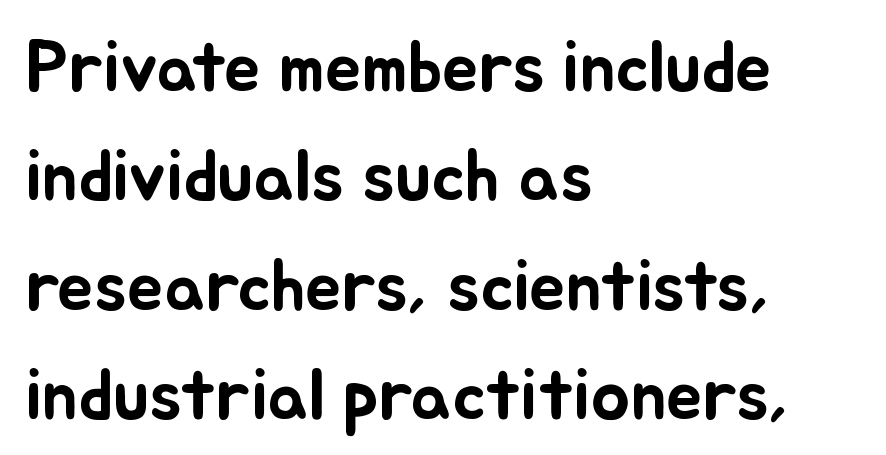
The rendering anchors every line to the left-hand side. Here the designer chose a conventional face with non-uniform glyph widths. Rows of type keep a routine distance in the vertical direction. Letters rest on an invisible, unmarked baseline. Does extra space separate the letters? No, they use regular spacing. Notice how the stems are strictly vertical — no italics here.
